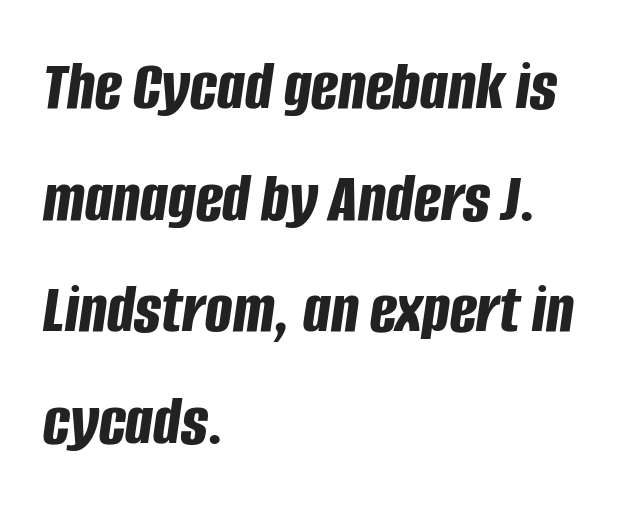
{"italic": "yes", "lean": "right", "slant_degrees": 8, "bold": "yes", "weight": "bold", "width": "condensed", "stroke_contrast": "low", "x_height": "large", "monospaced": "no", "underline": "no", "align": "left", "line_spacing": "normal", "line_spacing_ratio": 1.55, "letter_spacing": "normal", "letter_spacing_em": 0.0, "glyph_px": 72}
